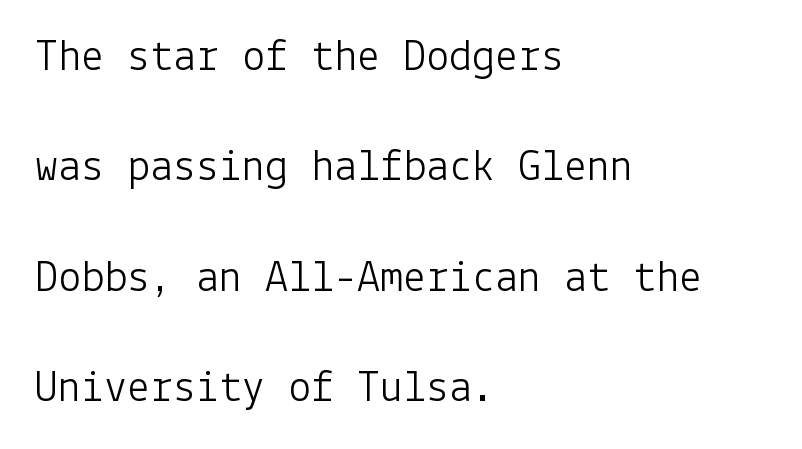
{"serif": "no", "italic": "no", "bold": "no", "weight": "light", "width": "normal", "stroke_contrast": "low", "x_height": "medium", "underline": "no", "align": "left", "line_spacing": "loose", "line_spacing_ratio": 2.4, "letter_spacing": "normal", "letter_spacing_em": 0.0, "glyph_px": 46}
